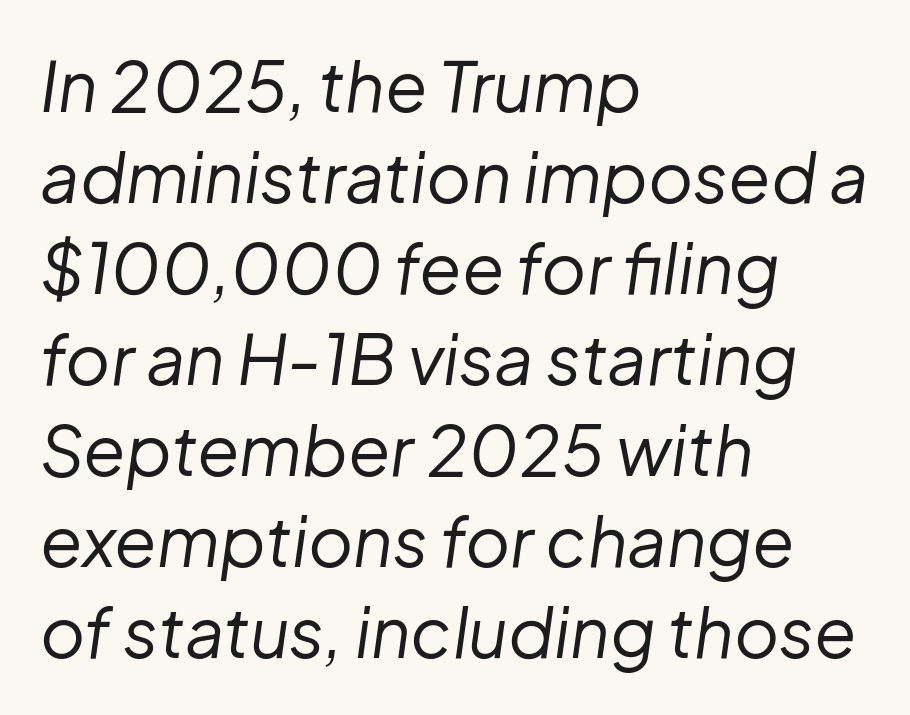
{"italic": "yes", "lean": "right", "slant_degrees": 8, "bold": "no", "weight": "regular", "width": "normal", "stroke_contrast": "low", "x_height": "medium", "monospaced": "no", "underline": "no", "align": "left", "line_spacing": "normal", "line_spacing_ratio": 1.32, "letter_spacing": "normal", "letter_spacing_em": 0.0, "glyph_px": 69}
